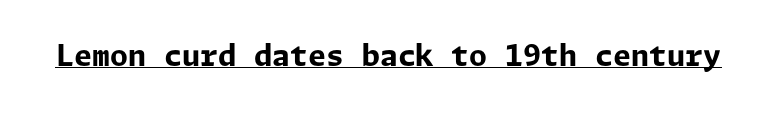
{"serif": "no", "italic": "no", "bold": "yes", "weight": "bold", "width": "normal", "stroke_contrast": "low", "x_height": "medium", "underline": "yes", "letter_spacing": "normal", "letter_spacing_em": 0.0, "glyph_px": 29}
